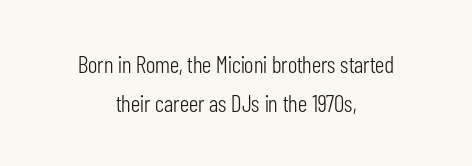
{"italic": "no", "bold": "no", "underline": "no", "align": "center", "line_spacing": "normal", "line_spacing_ratio": 1.61, "letter_spacing": "normal", "letter_spacing_em": 0.0, "glyph_px": 24}
